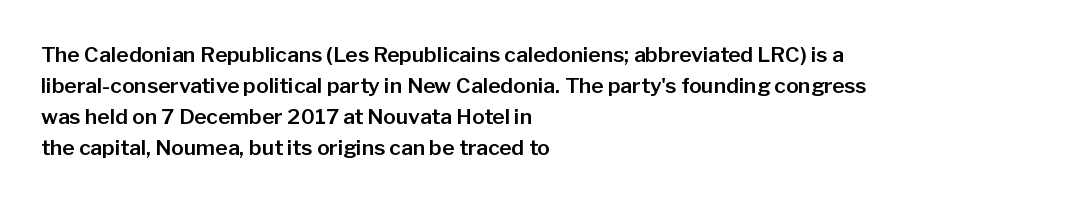
Q: Is the text italic (slanted)? A: No, it is upright.
Q: Is the text underlined? A: No.
Q: How is the paragraph aligned? A: Left-aligned.
Q: Is the spacing between letters normal or unusually wide? A: Normal.
Q: Is the spacing between lines tight, normal or loose? A: Normal.
